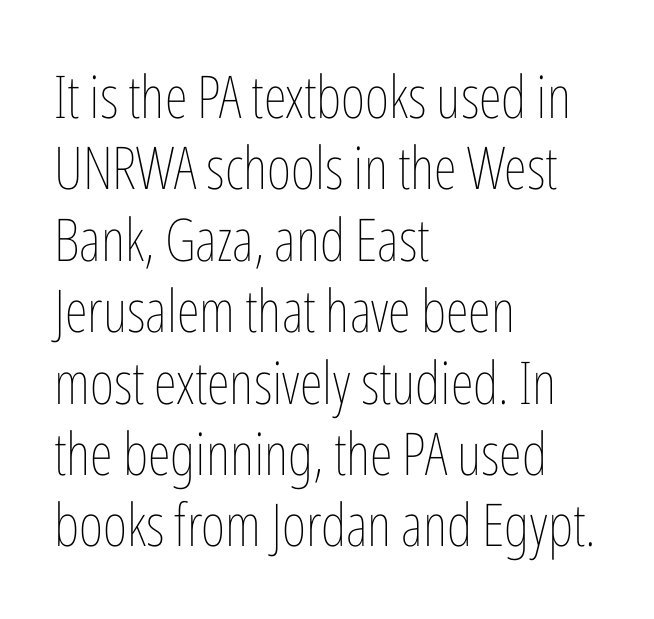
Q: Is the text bold? A: No.
Q: Is the text italic (slanted)? A: No, it is upright.
Q: Is the text underlined? A: No.
Q: How is the paragraph aligned? A: Left-aligned.
Q: Is the spacing between letters normal or unusually wide? A: Normal.
Q: Width (condensed, normal, or wide)? A: Condensed.
Q: Stroke contrast? A: Low.
Q: x-height? A: Medium.
Q: Monospaced? A: No.
